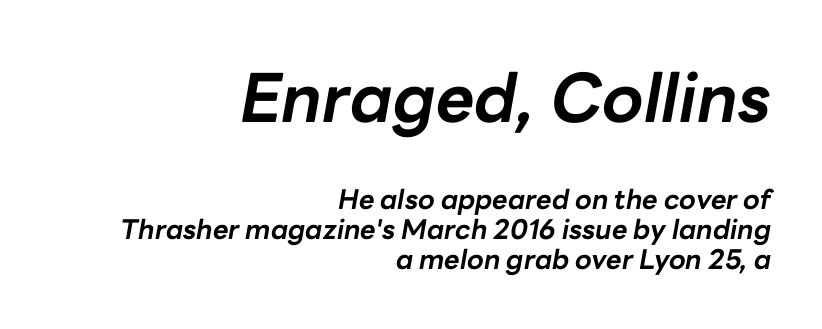
Q: Is the text bold? A: Yes.
Q: Is the text italic (slanted)? A: Yes, it leans right by about 10 degrees.
Q: Is the text underlined? A: No.
Q: How is the paragraph aligned? A: Right-aligned.
Q: Is the spacing between letters normal or unusually wide? A: Normal.
Q: Is the spacing between lines tight, normal or loose? A: Tight.
Q: Which block of text is set in a larger size, the first (top) or the second (bottom)? A: The first (top) one.
Q: Width (condensed, normal, or wide)? A: Normal.
Q: Stroke contrast? A: Low.
Q: x-height? A: Medium.
Q: Monospaced? A: No.
